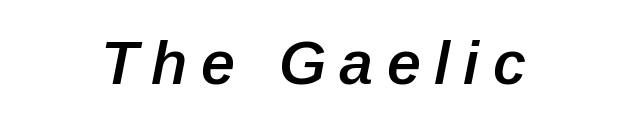
These lines stack symmetrically, like a column narrowing and widening about its center. The words here are not underlined. Is the type bold? Partly — it's a semibold, heavier than regular but not fully bold. Note the varied advance widths — an 'i' is clearly narrower than an 'm'.
